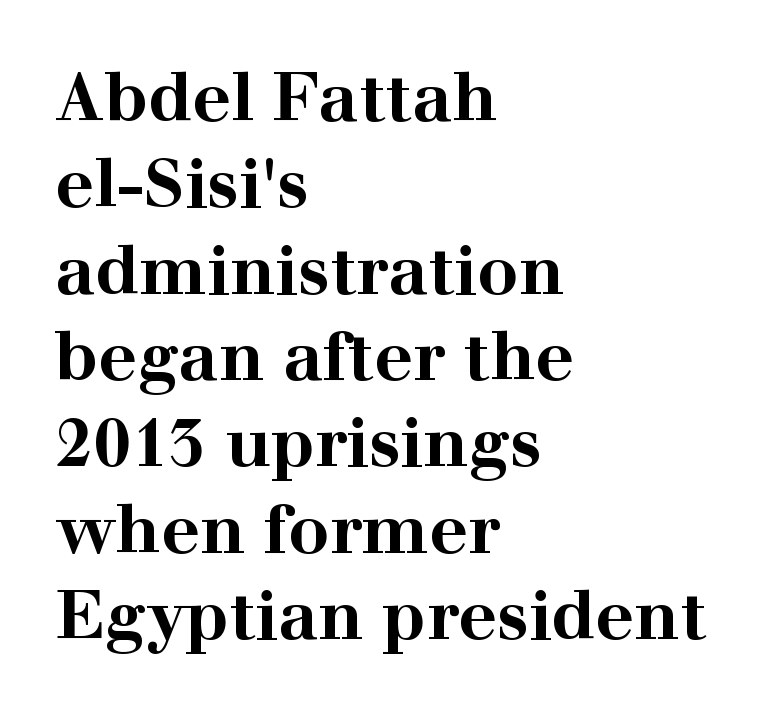
Q: Is the text bold? A: Yes.
Q: Is the text italic (slanted)? A: No, it is upright.
Q: Is the typeface a serif or a sans-serif typeface? A: Serif.
Q: Is the text underlined? A: No.
Q: How is the paragraph aligned? A: Left-aligned.
Q: Is the spacing between letters normal or unusually wide? A: Normal.
Q: Is the spacing between lines tight, normal or loose? A: Normal.
Q: Width (condensed, normal, or wide)? A: Wide.
Q: Stroke contrast? A: High.
Q: x-height? A: Medium.
Q: Monospaced? A: No.
